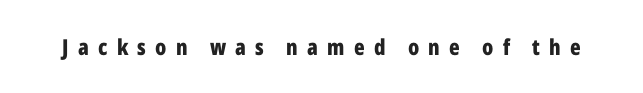
{"italic": "no", "bold": "yes", "underline": "no", "letter_spacing": "wide", "letter_spacing_em": 0.42, "glyph_px": 22}
